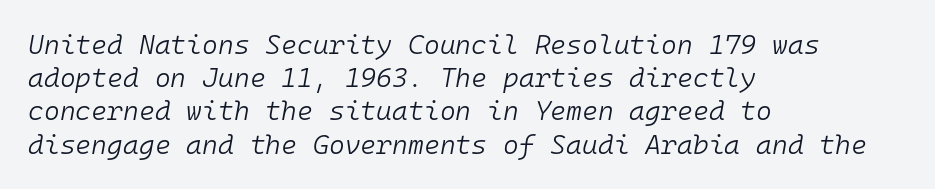
{"italic": "yes", "lean": "right", "slant_degrees": 10, "bold": "no", "underline": "no", "align": "left", "line_spacing_ratio": 1.23, "letter_spacing": "normal", "letter_spacing_em": 0.0, "glyph_px": 27}
